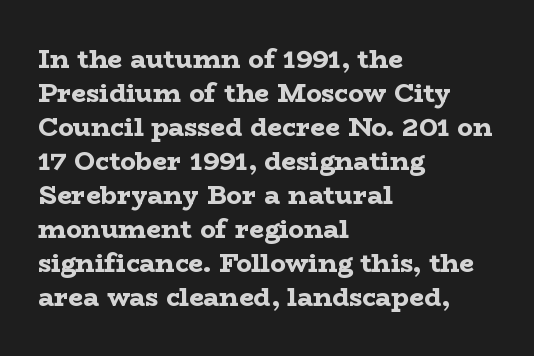
{"italic": "no", "bold": "yes", "underline": "no", "align": "left", "line_spacing": "normal", "line_spacing_ratio": 1.31, "letter_spacing": "normal", "letter_spacing_em": 0.0, "glyph_px": 26}
